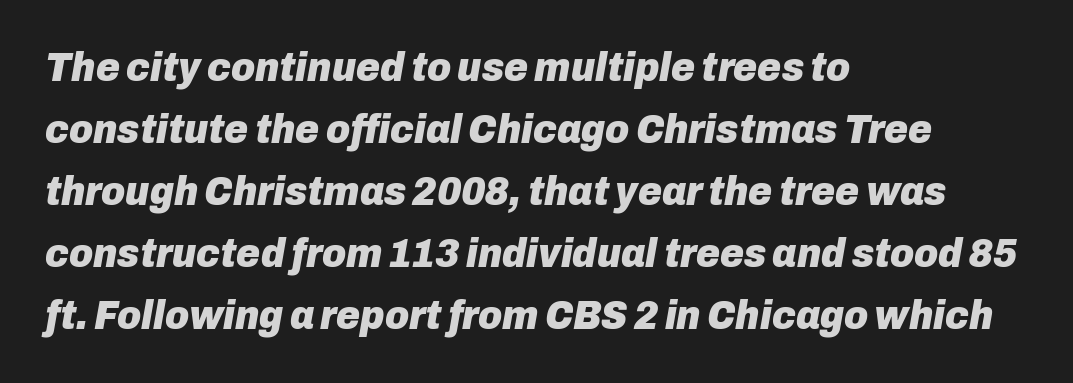
Think of a printed novel: that variable character pitch is what you see here. Notice how thick the strokes are: this is what a full bold looks like. The compositor pushed each line to the left boundary. There is no visible air inserted between adjacent glyphs.
